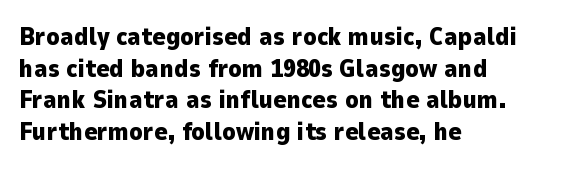
{"italic": "no", "bold": "yes", "underline": "no", "align": "left", "line_spacing": "normal", "line_spacing_ratio": 1.27, "letter_spacing": "normal", "letter_spacing_em": 0.0, "glyph_px": 25}
